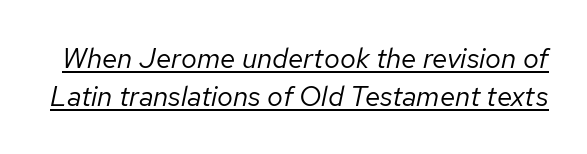
Emphasis-style slanted type is in use. The rendering uses natural spacing where letterforms have individual widths. A typesetter would call this zero additional tracking. Honestly, the underline is the first thing you notice here. The font sits on the lighter half of the weight spectrum, regular included. Vertically, the passage feels balanced, rows spaced as you'd expect.
